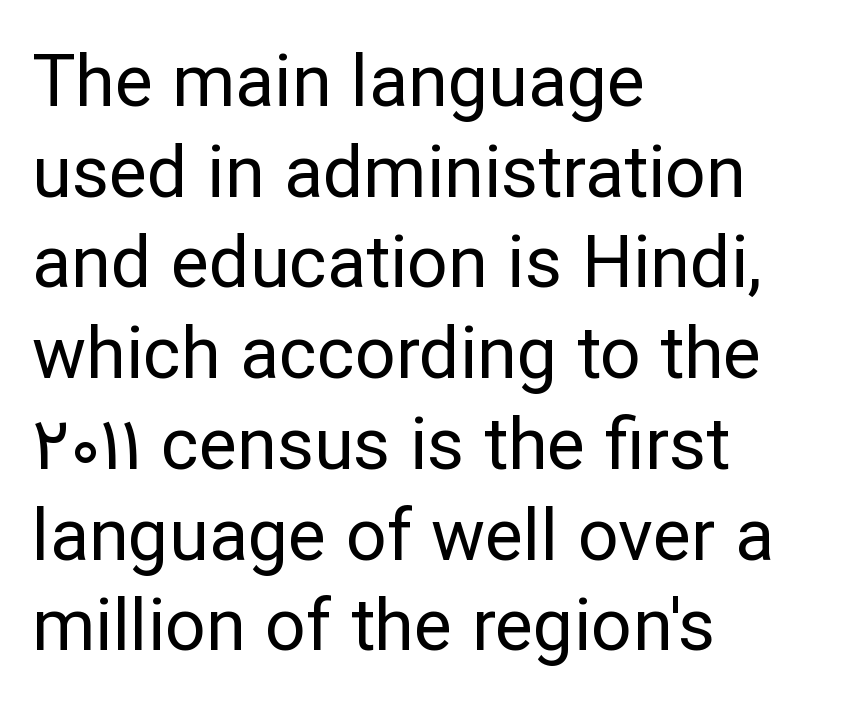
Q: Is the text bold? A: No.
Q: Is the text italic (slanted)? A: No, it is upright.
Q: Is the typeface a serif or a sans-serif typeface? A: Sans-serif.
Q: Is the text underlined? A: No.
Q: How is the paragraph aligned? A: Left-aligned.
Q: Is the spacing between letters normal or unusually wide? A: Normal.
Q: Is the spacing between lines tight, normal or loose? A: Normal.
Q: Width (condensed, normal, or wide)? A: Normal.
Q: Stroke contrast? A: Low.
Q: x-height? A: Medium.
Q: Monospaced? A: No.
